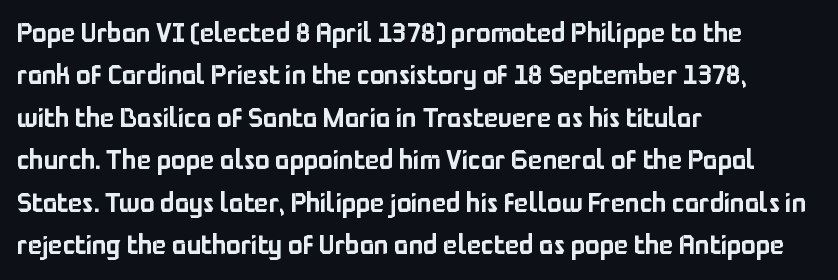
Q: Is the text italic (slanted)? A: No, it is upright.
Q: Is the text underlined? A: No.
Q: How is the paragraph aligned? A: Left-aligned.
Q: Is the spacing between letters normal or unusually wide? A: Normal.
Q: Is the spacing between lines tight, normal or loose? A: Normal.
